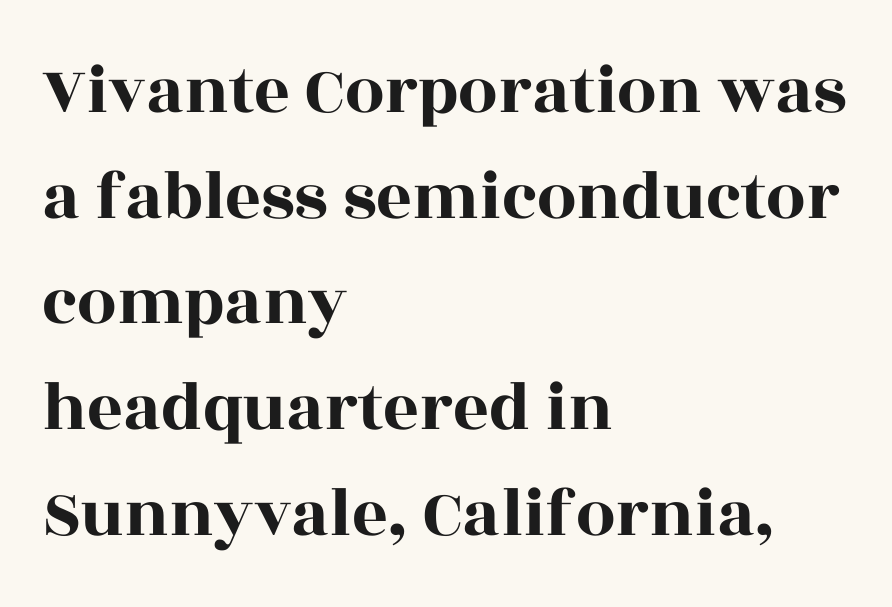
The image shows 70 px wide serif type, upright; set left-aligned, normal line spacing (1.51x), normal letter spacing, not underlined; a large x-height.
